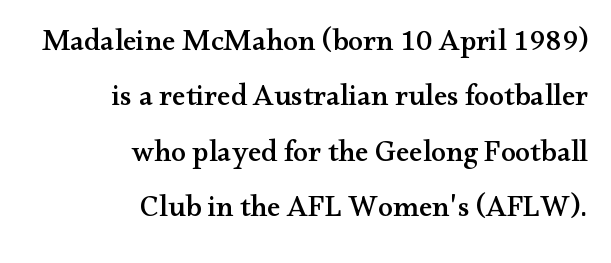
Q: Is the text italic (slanted)? A: No, it is upright.
Q: Is the typeface a serif or a sans-serif typeface? A: Serif.
Q: Is the text underlined? A: No.
Q: How is the paragraph aligned? A: Right-aligned.
Q: Is the spacing between letters normal or unusually wide? A: Normal.
Q: Width (condensed, normal, or wide)? A: Wide.
Q: Stroke contrast? A: Medium.
Q: x-height? A: Small.
Q: Monospaced? A: No.
